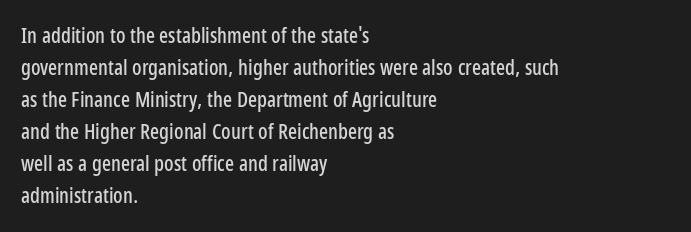
Spacing between characters is what you'd get straight out of the box. This sample is left-justified, so line endings fall wherever the words run out. Has an underline been added? It has not. Evenly set lines give the paragraph a standard silhouette. You can tell it's not italic because the verticals are truly vertical.
